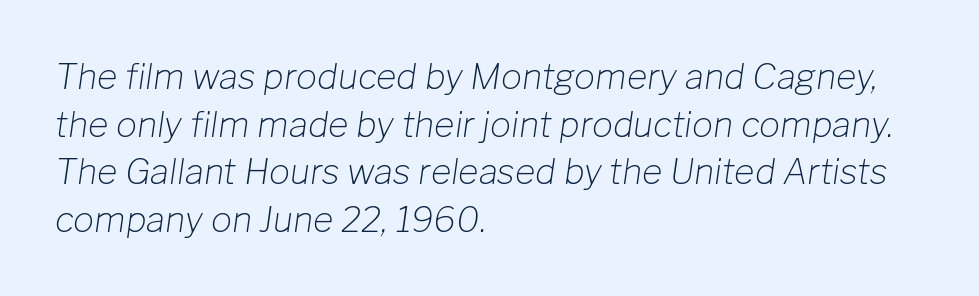
Q: Is the text bold? A: No.
Q: Is the text italic (slanted)? A: Yes, it leans right by about 8 degrees.
Q: Is the text underlined? A: No.
Q: How is the paragraph aligned? A: Left-aligned.
Q: Is the spacing between letters normal or unusually wide? A: Normal.
Q: Is the spacing between lines tight, normal or loose? A: Normal.
Q: Width (condensed, normal, or wide)? A: Normal.
Q: Stroke contrast? A: Low.
Q: x-height? A: Medium.
Q: Monospaced? A: No.
